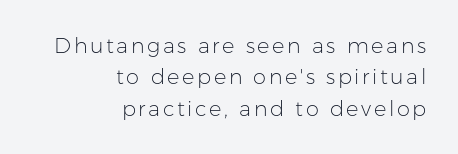
The image shows 21 px text type, upright; set right-aligned, normal line spacing (1.5x), not underlined.
